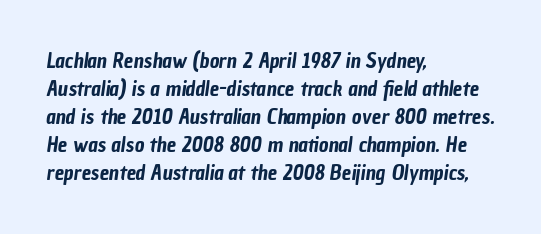
Q: Is the text underlined? A: No.
Q: How is the paragraph aligned? A: Left-aligned.
Q: Is the spacing between letters normal or unusually wide? A: Normal.
Q: Is the spacing between lines tight, normal or loose? A: Normal.
